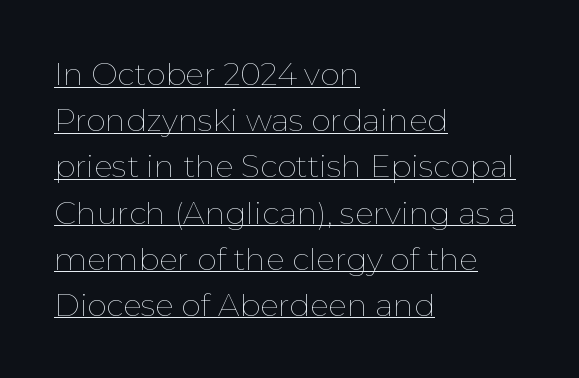
No letter is thick-stroked: the sample isn't bold. Every stem runs plumb, perpendicular to the baseline. Successive baselines arrive at the customary interval. A rule runs beneath these lines of type.
